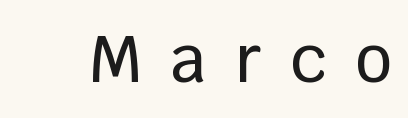
The image shows 65 px sans-serif type, upright; set unusually wide letter spacing (+0.44 em), not underlined; low stroke contrast and a large x-height.
